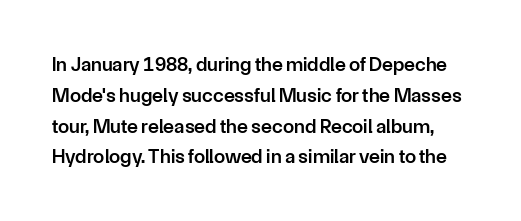
{"italic": "no", "bold": "semi", "underline": "no", "line_spacing": "normal", "line_spacing_ratio": 1.54, "letter_spacing": "normal", "letter_spacing_em": 0.0, "glyph_px": 20}
